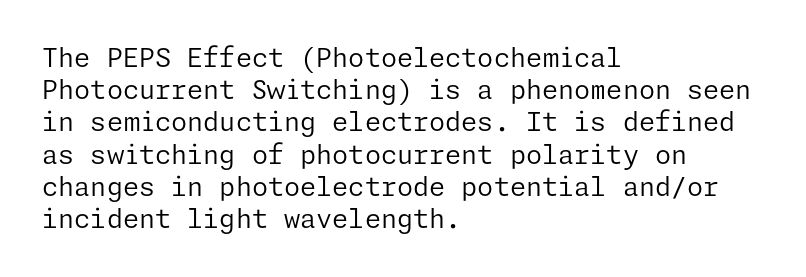
{"italic": "no", "bold": "no", "underline": "no", "align": "left", "line_spacing_ratio": 1.24, "letter_spacing": "normal", "letter_spacing_em": 0.0, "glyph_px": 26}
